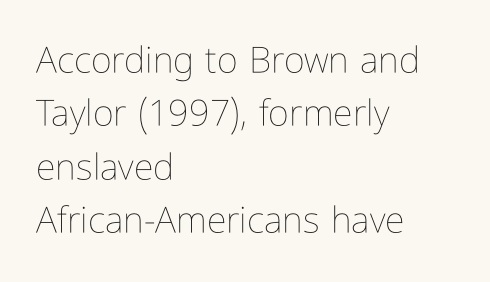
{"italic": "no", "bold": "no", "weight": "thin", "width": "condensed", "stroke_contrast": "low", "x_height": "medium", "monospaced": "no", "underline": "no", "align": "left", "line_spacing": "normal", "line_spacing_ratio": 1.48, "letter_spacing": "normal", "letter_spacing_em": 0.0, "glyph_px": 36}
